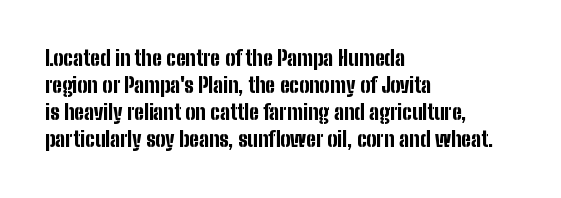
The space directly below the letters is spotless. In terms of leading, this rendering sits right in the middle. Notice how the stems are strictly vertical — no italics here. Honestly, the letter spacing is just normal — you wouldn't notice it. Typesetter's note: full bold, strokes at maximum text heaviness.
